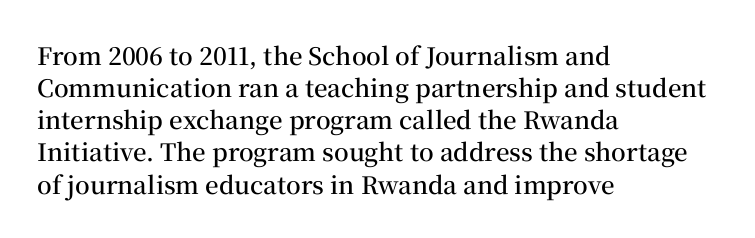
The image shows 24 px text type, upright; set left-aligned, normal line spacing (1.34x), normal letter spacing, not underlined.
